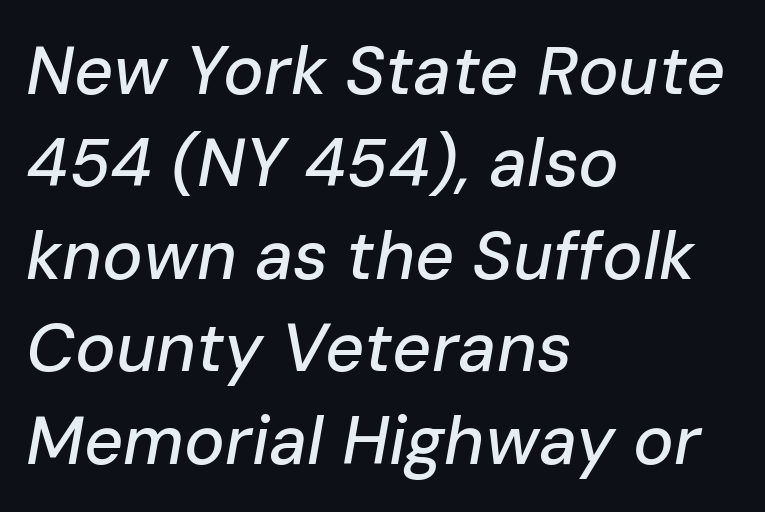
Q: Is the text italic (slanted)? A: Yes, it leans right by about 10 degrees.
Q: Is the text underlined? A: No.
Q: How is the paragraph aligned? A: Left-aligned.
Q: Is the spacing between letters normal or unusually wide? A: Normal.
Q: Is the spacing between lines tight, normal or loose? A: Normal.
Q: Width (condensed, normal, or wide)? A: Normal.
Q: Stroke contrast? A: Low.
Q: x-height? A: Medium.
Q: Monospaced? A: No.
